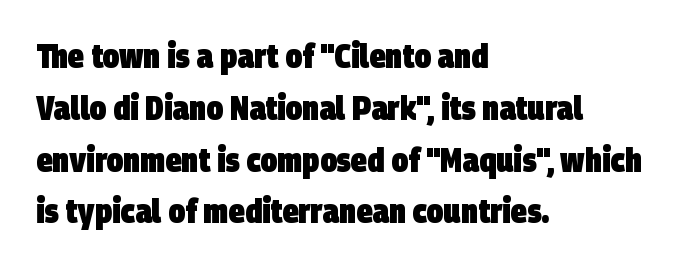
The image shows 33 px heavy, condensed sans-serif type; set left-aligned, normal line spacing (1.57x), normal letter spacing, not underlined; low stroke contrast and a large x-height.
